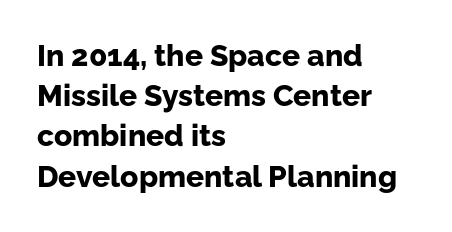
The typesetter chose a ragged-right arrangement here. You'd pick this weight for a headline — it's a proper bold. Decoration check: the copy has no underline. In terms of leading, this rendering sits right in the middle. The letters sit at their default tracking, neither squeezed nor spread. Proportional: the letters do not fall into vertical columns.
